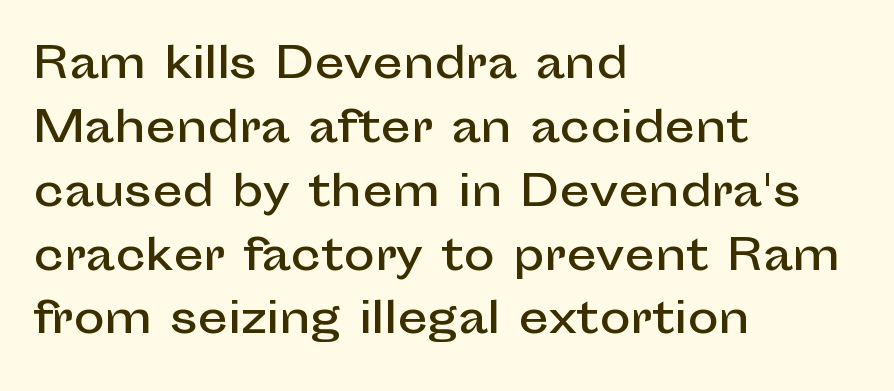
In terms of letterform style, serifs are entirely absent. Compared with a centered layout, this one pins lines to the left instead. What's the leading like? Ordinary, nothing unusual. No extra tracking has been applied to these lines.
